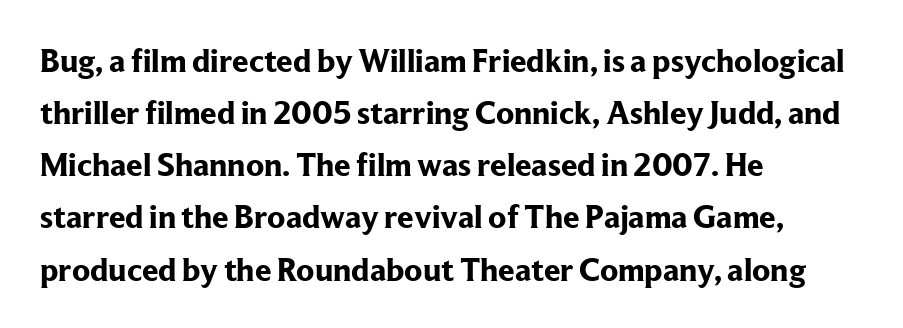
{"serif": "yes", "italic": "no", "bold": "yes", "weight": "bold", "width": "normal", "stroke_contrast": "low", "x_height": "medium", "monospaced": "no", "underline": "no", "align": "left", "line_spacing": "normal", "line_spacing_ratio": 1.58, "letter_spacing": "normal", "letter_spacing_em": 0.0, "glyph_px": 33}
